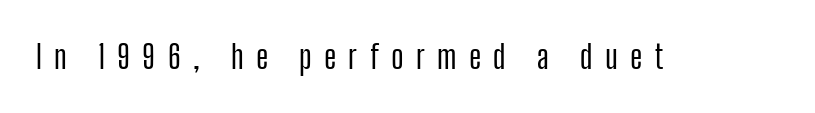
The image shows 33 px condensed sans-serif type, upright; set unusually wide letter spacing (+0.37 em), not underlined; low stroke contrast and a medium x-height.
